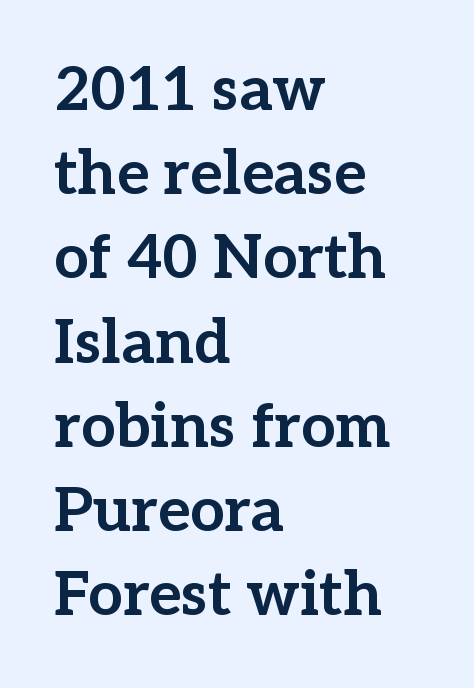
The image shows 61 px bold serif type, upright; set left-aligned, normal line spacing (1.38x), normal letter spacing, not underlined; low stroke contrast and a medium x-height.
